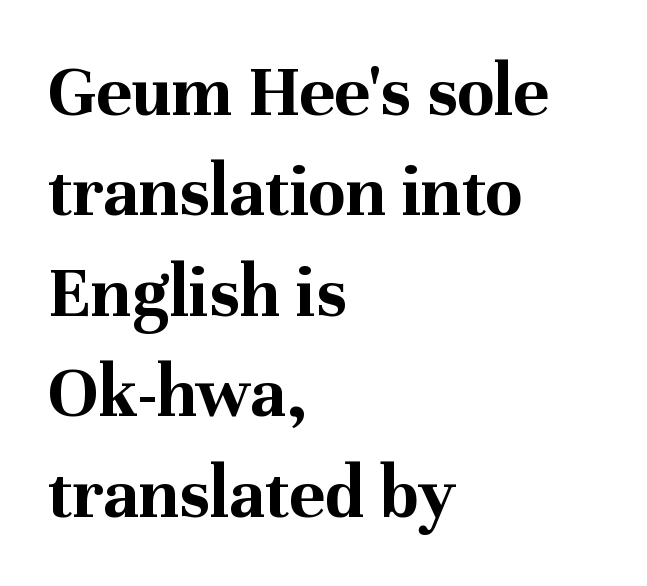
The image shows 75 px bold serif type, upright; set left-aligned, normal line spacing (1.34x), normal letter spacing, not underlined; medium stroke contrast and a medium x-height.
